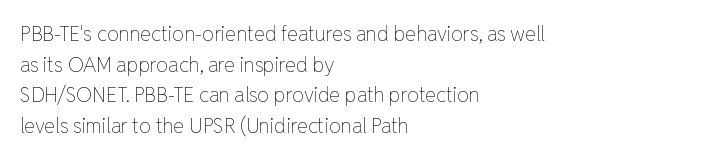
If you drew a line through each stem, it would be perfectly vertical. Students, observe: this is what conventionally led text looks like. Alignment: flush left. Decoration check: the copy has no underline.
